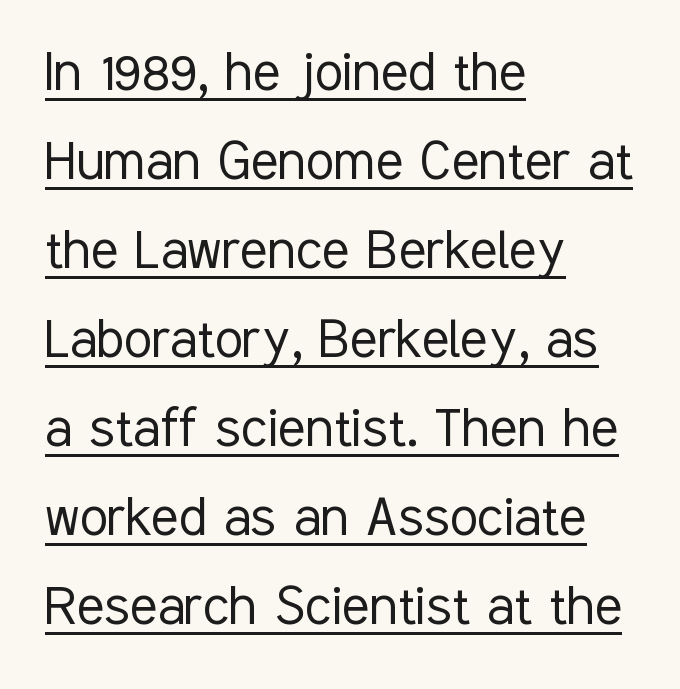
{"serif": "no", "italic": "no", "bold": "no", "weight": "light", "width": "condensed", "stroke_contrast": "low", "x_height": "medium", "monospaced": "no", "underline": "yes", "align": "left", "line_spacing": "normal", "line_spacing_ratio": 1.39, "letter_spacing": "normal", "letter_spacing_em": 0.0, "glyph_px": 64}
